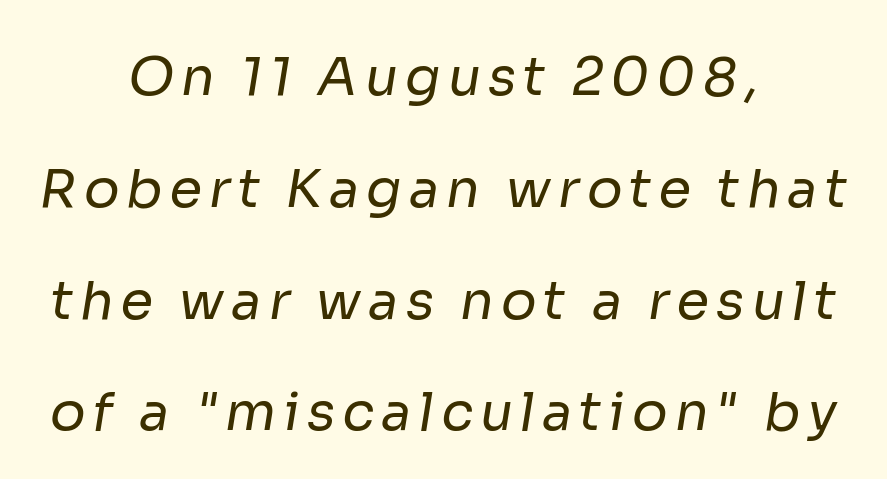
Anything drawn beneath the words? Only blank space. The passage is arranged like a title page — every line centered. This is not heavy type; no bold has been used. The rendering uses a large line-height, opening up the rows. In terms of letterform style, serifs are entirely absent.
